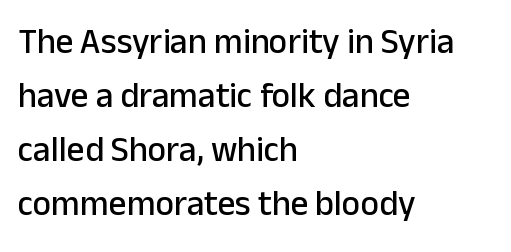
{"serif": "no", "italic": "no", "width": "normal", "stroke_contrast": "low", "x_height": "medium", "monospaced": "no", "underline": "no", "align": "left", "line_spacing": "normal", "line_spacing_ratio": 1.54, "letter_spacing": "normal", "letter_spacing_em": 0.0, "glyph_px": 35}
